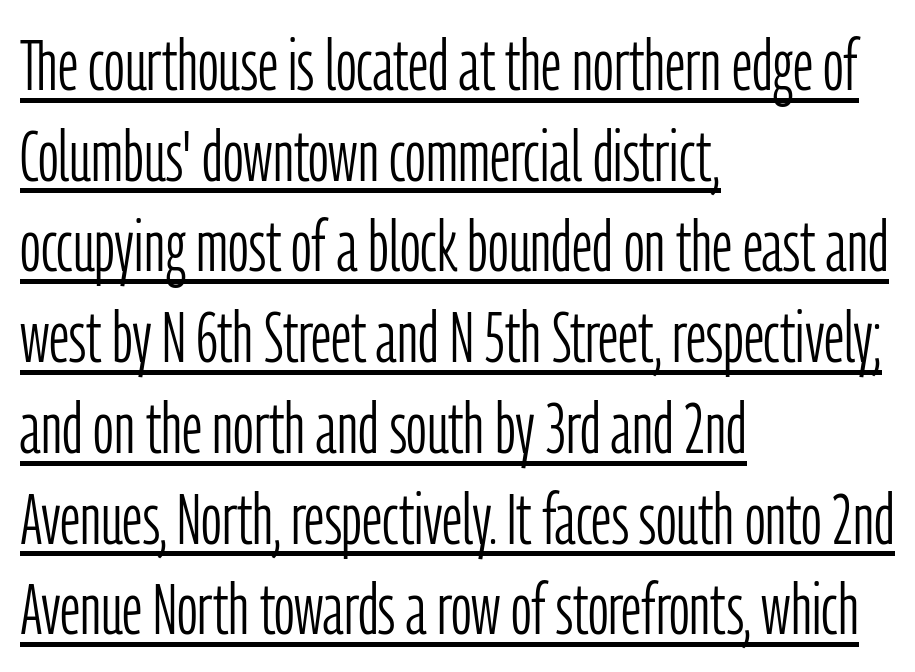
Interline gaps are of average width in this sample. These lines are set flush left with a ragged right edge. Style check: upright. The face used here is proportionally spaced, like ordinary book or web type.
